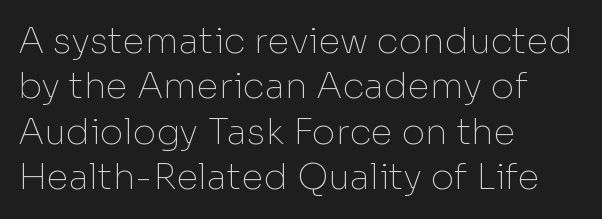
Q: Is the text bold? A: No.
Q: Is the text italic (slanted)? A: No, it is upright.
Q: Is the typeface a serif or a sans-serif typeface? A: Sans-serif.
Q: Is the text underlined? A: No.
Q: How is the paragraph aligned? A: Left-aligned.
Q: Is the spacing between letters normal or unusually wide? A: Normal.
Q: Is the spacing between lines tight, normal or loose? A: Normal.
Q: Width (condensed, normal, or wide)? A: Normal.
Q: Stroke contrast? A: Low.
Q: x-height? A: Medium.
Q: Monospaced? A: No.
